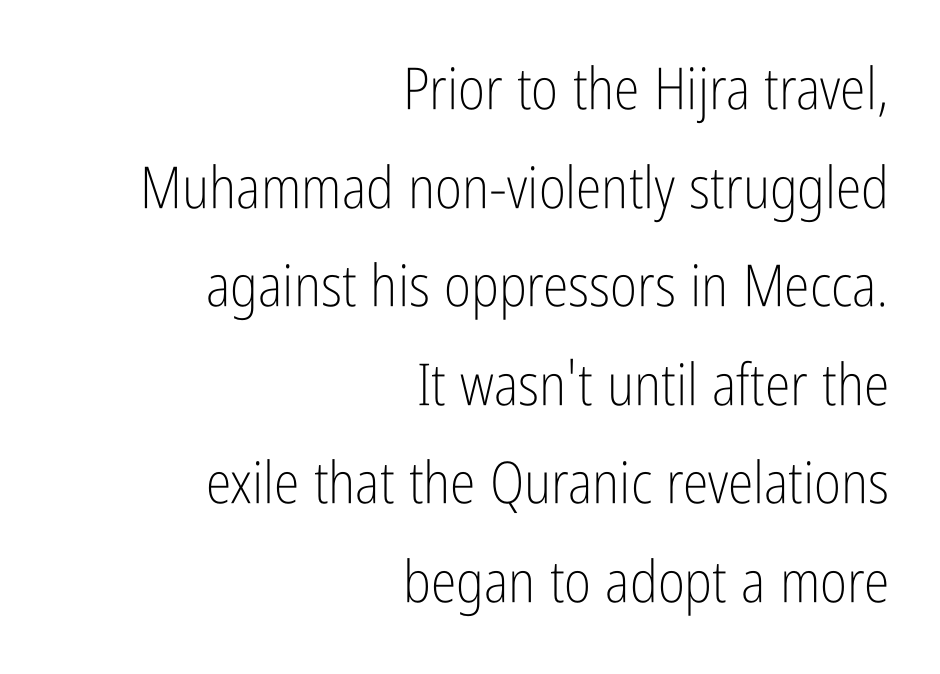
{"serif": "no", "italic": "no", "bold": "no", "weight": "light", "width": "condensed", "stroke_contrast": "low", "x_height": "medium", "monospaced": "no", "underline": "no", "align": "right", "line_spacing": "normal", "line_spacing_ratio": 1.7, "letter_spacing": "normal", "letter_spacing_em": 0.0, "glyph_px": 58}
